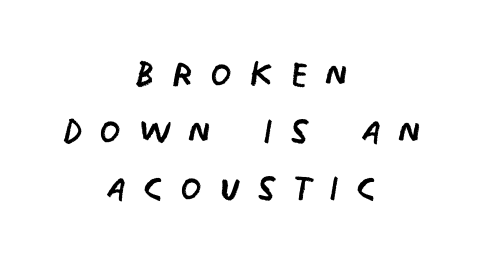
Q: Is the text bold? A: No.
Q: Is the typeface a serif or a sans-serif typeface? A: Sans-serif.
Q: Is the text underlined? A: No.
Q: How is the paragraph aligned? A: Centered.
Q: Is the spacing between letters normal or unusually wide? A: Unusually wide.
Q: Width (condensed, normal, or wide)? A: Condensed.
Q: Stroke contrast? A: Low.
Q: x-height? A: Large.
Q: Monospaced? A: No.
